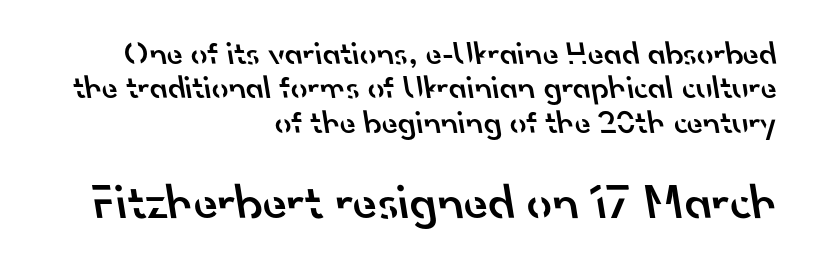
{"serif": "no", "bold": "semi", "weight": "semibold", "width": "normal", "stroke_contrast": "low", "x_height": "small", "monospaced": "no", "underline": "no", "align": "right", "line_spacing": "tight", "line_spacing_ratio": 1.04, "letter_spacing": "normal", "letter_spacing_em": 0.0, "larger_block": "second", "size_ratio": 1.52, "glyph_px": 50}
